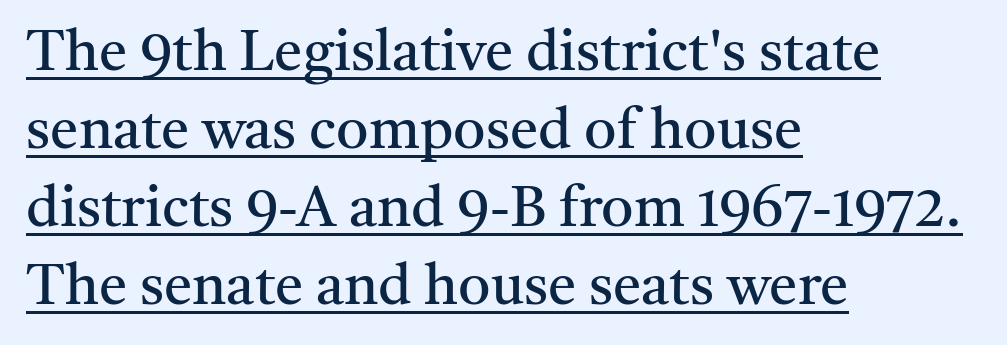
Classification — serif. A rule runs beneath these lines of type. The characters are drawn with everyday or finer stroke widths. Do the letters lean? They stand straight.
